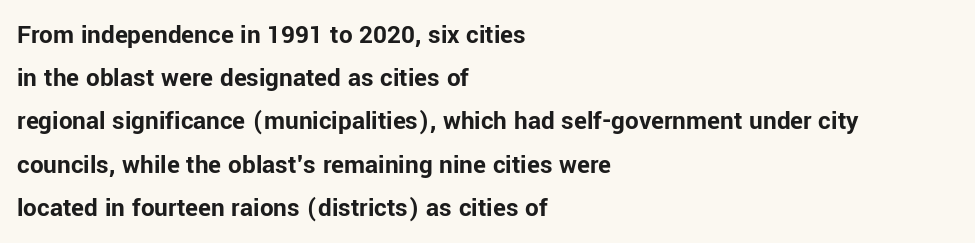
The image shows 27 px bold type, upright; set left-aligned, normal line spacing (1.6x), normal letter spacing, not underlined.
